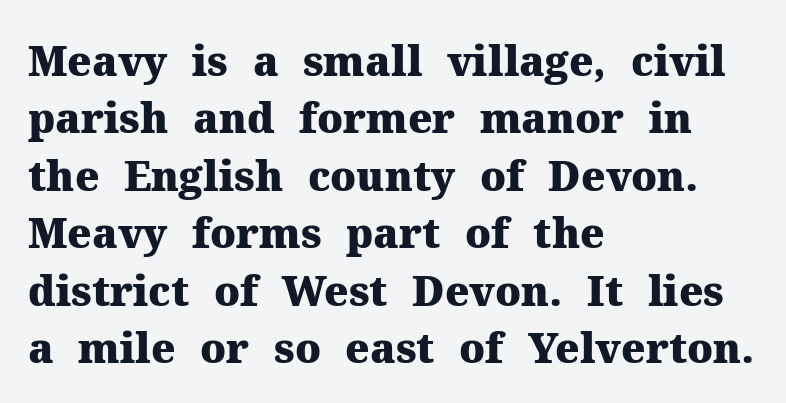
Q: Is the text bold? A: Yes.
Q: Is the text italic (slanted)? A: No, it is upright.
Q: Is the typeface a serif or a sans-serif typeface? A: Serif.
Q: Is the text underlined? A: No.
Q: How is the paragraph aligned? A: Left-aligned.
Q: Is the spacing between letters normal or unusually wide? A: Normal.
Q: Is the spacing between lines tight, normal or loose? A: Normal.
Q: Width (condensed, normal, or wide)? A: Normal.
Q: Stroke contrast? A: Medium.
Q: x-height? A: Medium.
Q: Monospaced? A: No.
